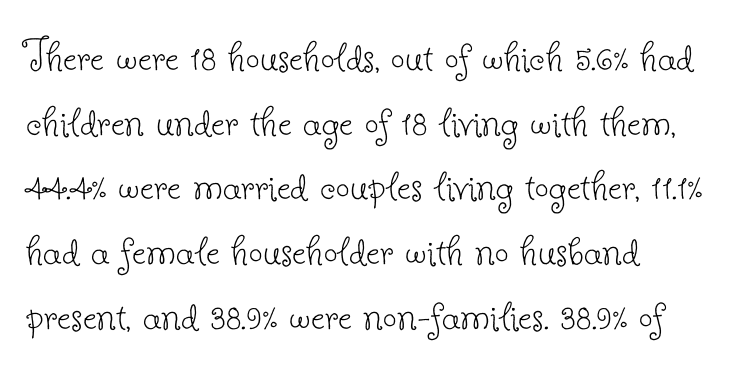
{"serif": "yes", "italic": "no", "bold": "no", "weight": "thin", "width": "normal", "stroke_contrast": "low", "x_height": "small", "monospaced": "no", "underline": "no", "align": "left", "line_spacing": "normal", "line_spacing_ratio": 1.32, "letter_spacing": "normal", "letter_spacing_em": 0.0, "glyph_px": 49}
